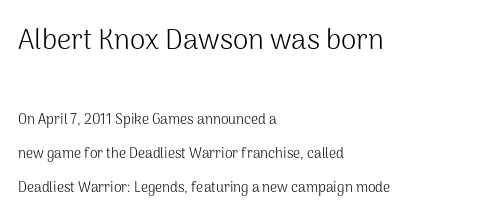
Q: Is the text bold? A: No.
Q: Is the text italic (slanted)? A: No, it is upright.
Q: Is the typeface a serif or a sans-serif typeface? A: Sans-serif.
Q: Is the text underlined? A: No.
Q: How is the paragraph aligned? A: Left-aligned.
Q: Is the spacing between letters normal or unusually wide? A: Normal.
Q: Is the spacing between lines tight, normal or loose? A: Loose.
Q: Which block of text is set in a larger size, the first (top) or the second (bottom)? A: The first (top) one.
Q: Width (condensed, normal, or wide)? A: Normal.
Q: Stroke contrast? A: Medium.
Q: x-height? A: Medium.
Q: Monospaced? A: No.
